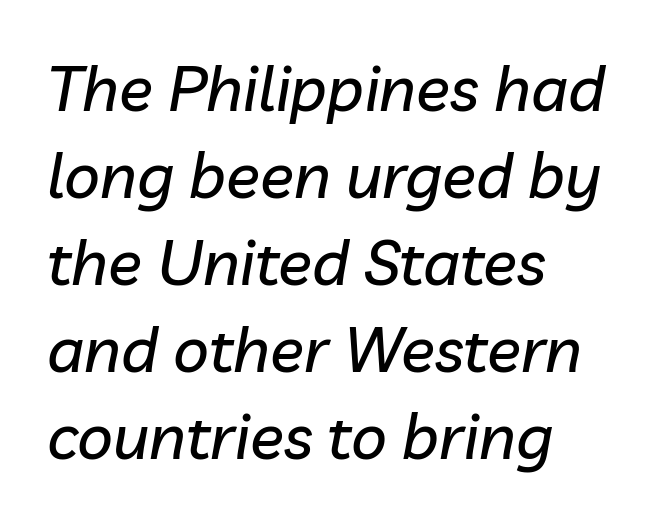
{"italic": "yes", "lean": "right", "slant_degrees": 10, "width": "normal", "stroke_contrast": "low", "x_height": "medium", "monospaced": "no", "underline": "no", "align": "left", "line_spacing": "normal", "line_spacing_ratio": 1.38, "letter_spacing": "normal", "letter_spacing_em": 0.0, "glyph_px": 63}
